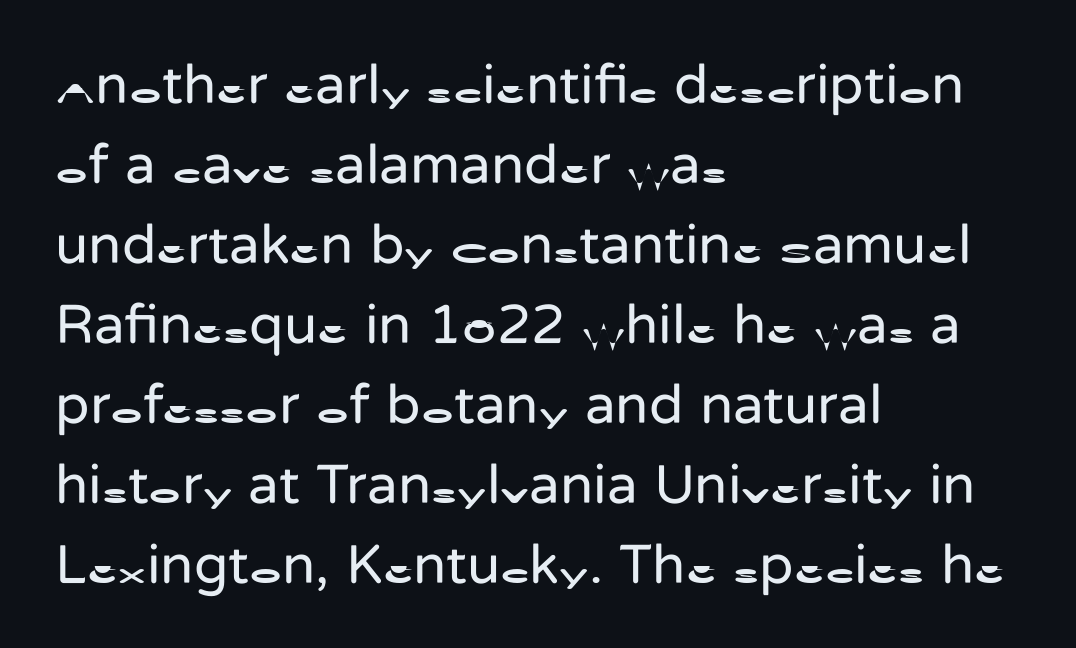
The image shows 56 px regular-weight sans-serif type, upright; set left-aligned, normal line spacing (1.43x), normal letter spacing, not underlined; low stroke contrast and a medium x-height.
